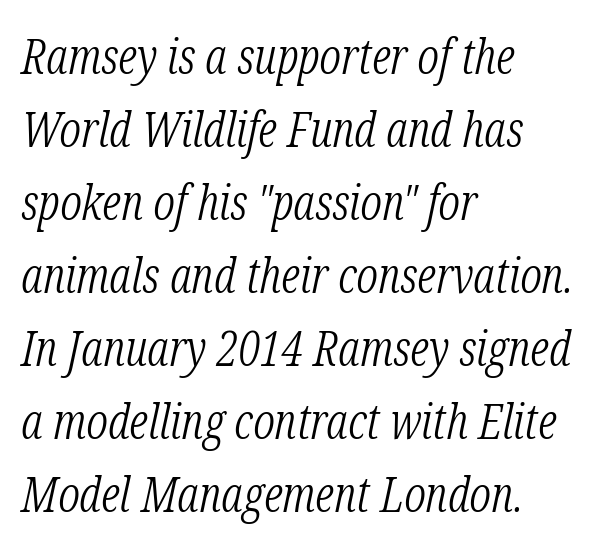
The image shows 49 px light, condensed serif type, italic (leaning right); set left-aligned, normal line spacing (1.49x), normal letter spacing, not underlined; low stroke contrast and a medium x-height.
